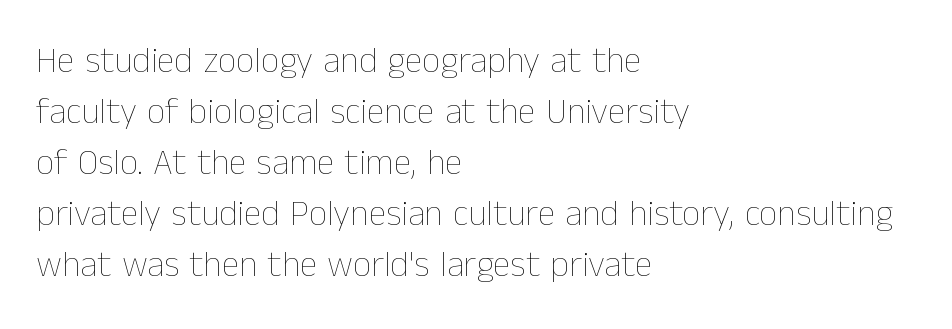
{"italic": "no", "bold": "no", "weight": "thin", "width": "normal", "stroke_contrast": "low", "x_height": "medium", "monospaced": "no", "underline": "no", "align": "left", "line_spacing": "normal", "line_spacing_ratio": 1.42, "letter_spacing": "normal", "letter_spacing_em": 0.0, "glyph_px": 36}
